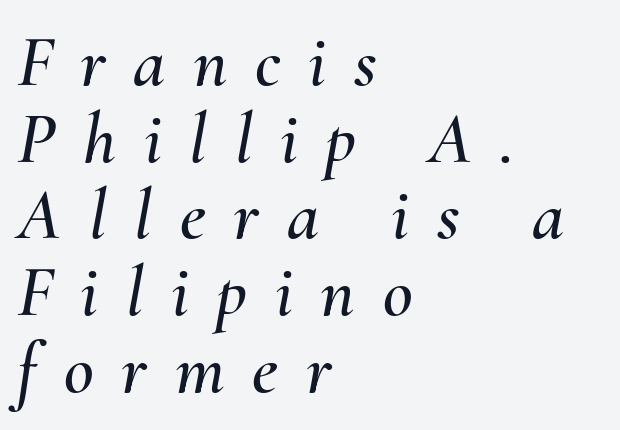
{"italic": "yes", "lean": "right", "slant_degrees": 10, "width": "normal", "stroke_contrast": "medium", "x_height": "small", "monospaced": "no", "underline": "no", "align": "left", "line_spacing": "tight", "line_spacing_ratio": 1.05, "letter_spacing": "wide", "letter_spacing_em": 0.38, "glyph_px": 73}
